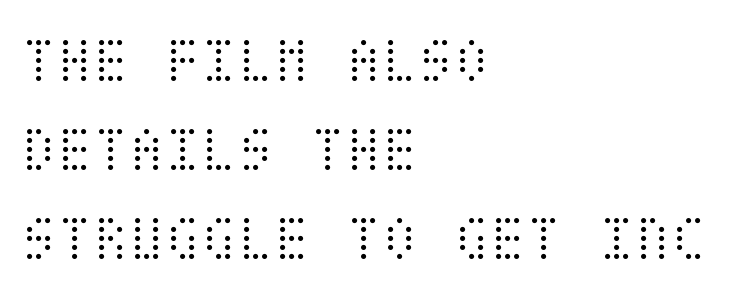
All the whitespace from short lines collects on the right. The font sits on the lighter half of the weight spectrum, regular included. The gaps between neighbouring characters are ordinary and unremarkable. The baseline area is clear. In terms of leading, this rendering sits right in the middle.
